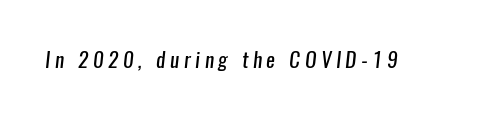
Q: Is the text bold? A: No.
Q: Is the text underlined? A: No.
Q: Is the spacing between letters normal or unusually wide? A: Unusually wide.
